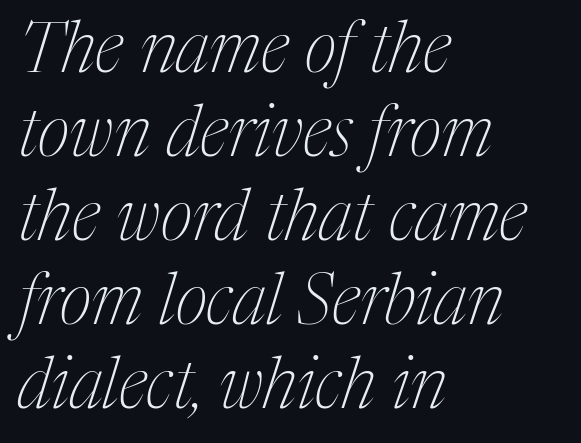
The image shows 70 px thin, condensed serif type, italic (leaning right); set left-aligned, line spacing 1.2x, normal letter spacing, not underlined; medium stroke contrast and a medium x-height.
